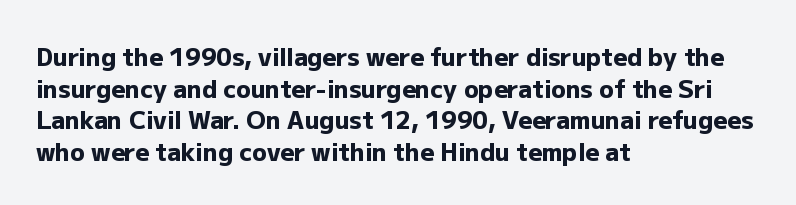
Honestly, the letter spacing is just normal — you wouldn't notice it. One glance says typical: line gaps are just what's usual. These lines stack with their left ends in a neat column. The type sits square on the baseline with zero lean. Descender tails drop into unmarked territory. How heavy is the stroke? Heavy — this is a bold.
